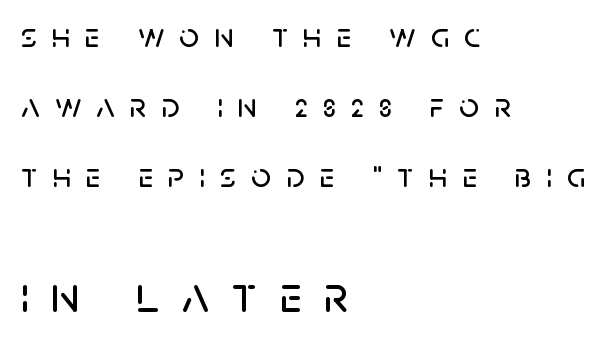
{"serif": "no", "italic": "no", "width": "normal", "stroke_contrast": "low", "x_height": "large", "monospaced": "no", "underline": "no", "align": "left", "line_spacing": "loose", "line_spacing_ratio": 2.0, "letter_spacing": "wide", "letter_spacing_em": 0.43, "larger_block": "second", "size_ratio": 1.49, "glyph_px": 52}
